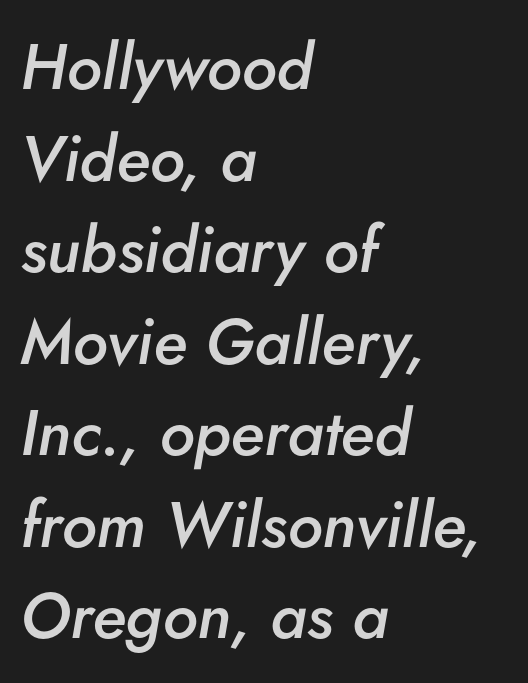
No word sits above an underline. Every character sits at an angle, as italics do. Tracking here is standard; glyphs follow each other at the usual distance. Emphasis by weight is partial: semibold. Compared with typical paragraphs, the rows here are spaced about the same. These lines stack with their left ends in a neat column.
